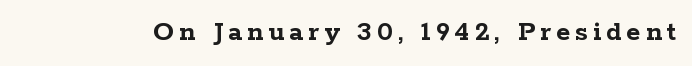
{"serif": "yes", "italic": "no", "bold": "yes", "weight": "semibold", "width": "wide", "stroke_contrast": "low", "x_height": "medium", "monospaced": "no", "underline": "no", "glyph_px": 29}
